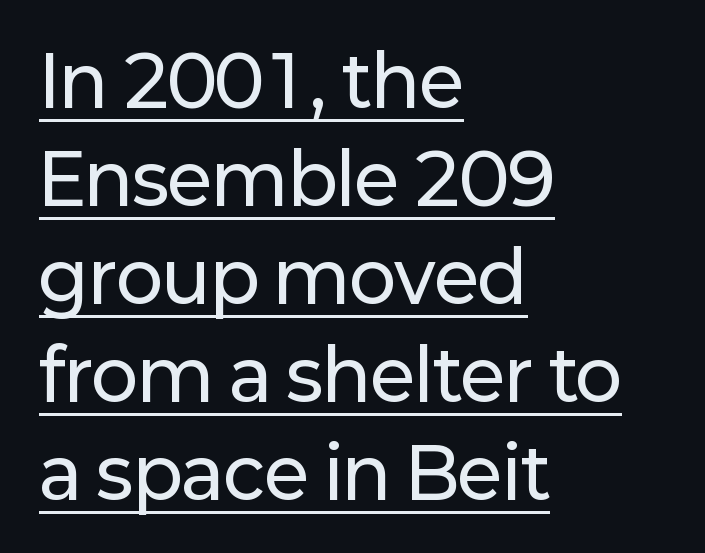
The rendering uses natural spacing where letterforms have individual widths. Posture: straight, roman, zero tilt. Students, observe: this is what conventionally led text looks like. Letter spacing: default. Line starts are locked; line ends wander. Each letter's strokes conclude bluntly, with no projecting serifs.
